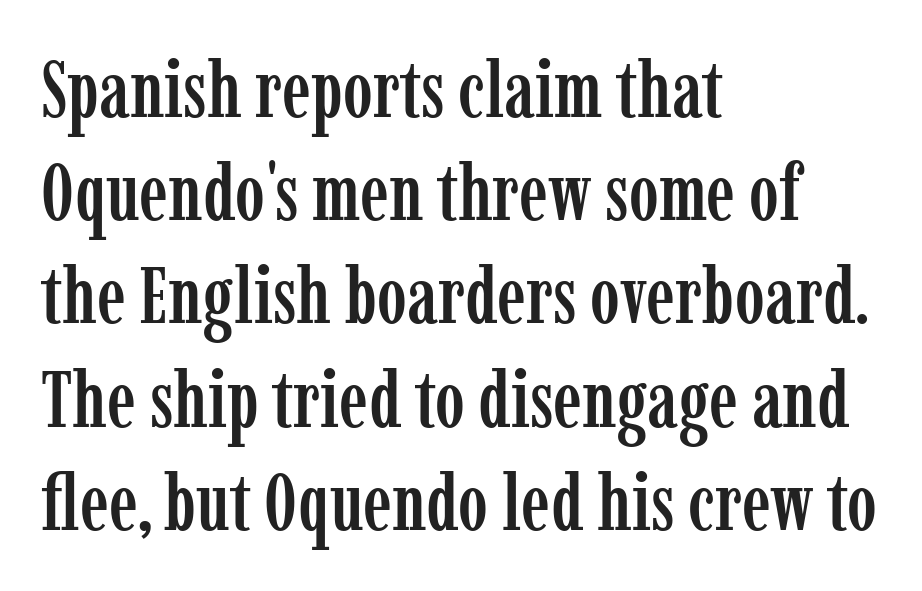
{"serif": "yes", "italic": "no", "width": "condensed", "stroke_contrast": "low", "x_height": "medium", "monospaced": "no", "underline": "no", "align": "left", "line_spacing": "normal", "line_spacing_ratio": 1.29, "letter_spacing": "normal", "letter_spacing_em": 0.0, "glyph_px": 80}
